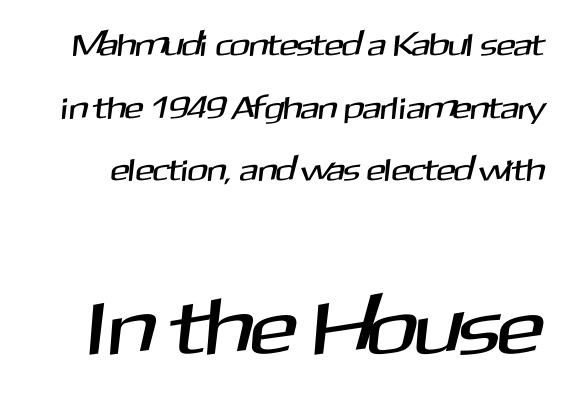
A typesetter would call this zero additional tracking. The baseline area is clear. The face used here is a sans, in the tradition of grotesques and geometrics. You could not count columns in this text — the font is proportionally spaced. Size hierarchy here favors the trailing block over the leading one.
